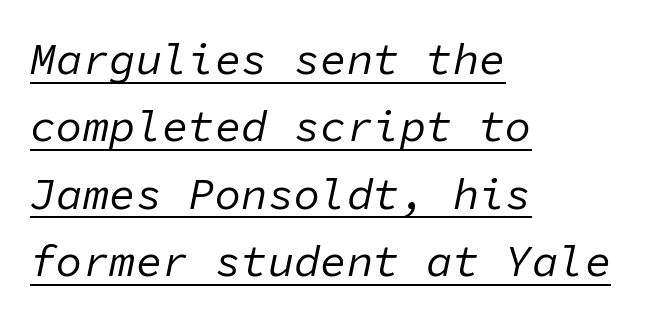
The image shows 44 px regular-weight type, italic (leaning right), monospaced; set left-aligned, normal line spacing (1.53x), normal letter spacing, underlined; low stroke contrast and a medium x-height.
